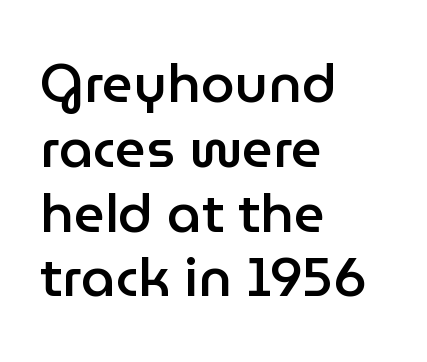
Q: Is the text bold? A: Semi-bold.
Q: Is the text italic (slanted)? A: No, it is upright.
Q: Is the typeface a serif or a sans-serif typeface? A: Sans-serif.
Q: Is the text underlined? A: No.
Q: How is the paragraph aligned? A: Left-aligned.
Q: Is the spacing between letters normal or unusually wide? A: Normal.
Q: Width (condensed, normal, or wide)? A: Normal.
Q: Stroke contrast? A: Low.
Q: x-height? A: Medium.
Q: Monospaced? A: No.
